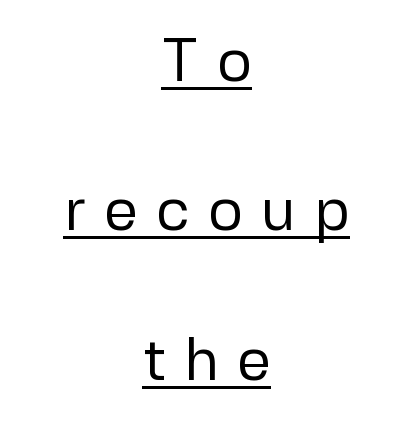
Q: Is the text bold? A: No.
Q: Is the text italic (slanted)? A: No, it is upright.
Q: Is the typeface a serif or a sans-serif typeface? A: Sans-serif.
Q: Is the text underlined? A: Yes.
Q: How is the paragraph aligned? A: Centered.
Q: Is the spacing between letters normal or unusually wide? A: Unusually wide.
Q: Is the spacing between lines tight, normal or loose? A: Loose.
Q: Width (condensed, normal, or wide)? A: Normal.
Q: Stroke contrast? A: Low.
Q: x-height? A: Medium.
Q: Monospaced? A: No.
